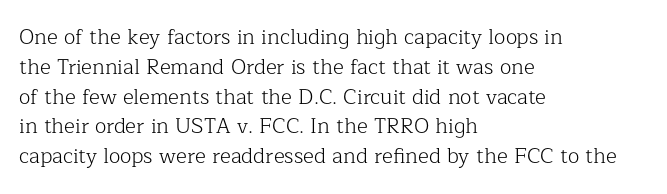
Quick note: interline space is typical. Nothing unusual about the tracking: characters are spaced as the font intends. Unmarked baselines from the first word to the last. No italicization has been applied; the sample stays upright.
